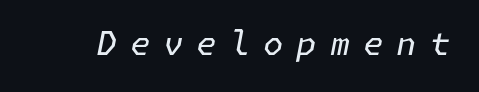
Q: Is the text bold? A: No.
Q: Is the text italic (slanted)? A: Yes, it leans right by about 11 degrees.
Q: Is the text underlined? A: No.
Q: Is the spacing between letters normal or unusually wide? A: Unusually wide.
Q: Width (condensed, normal, or wide)? A: Normal.
Q: Stroke contrast? A: Low.
Q: x-height? A: Medium.
